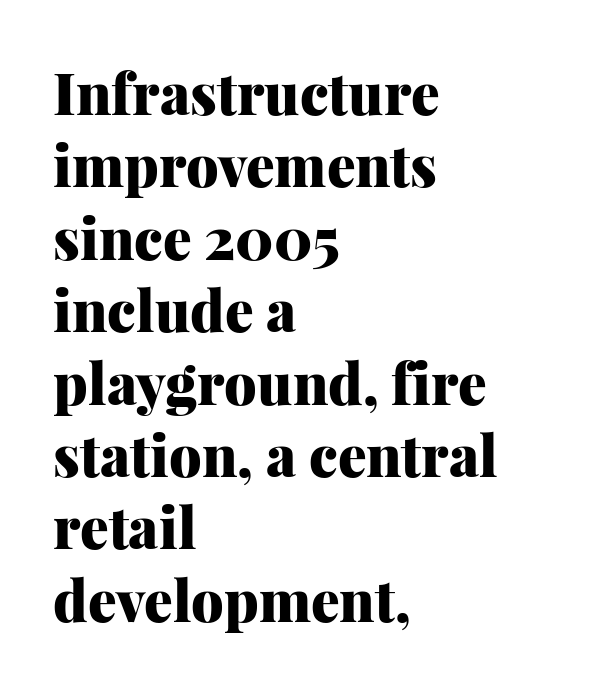
The image shows 57 px heavy serif type, upright; set left-aligned, normal line spacing (1.27x), normal letter spacing, not underlined; medium stroke contrast and a medium x-height.
